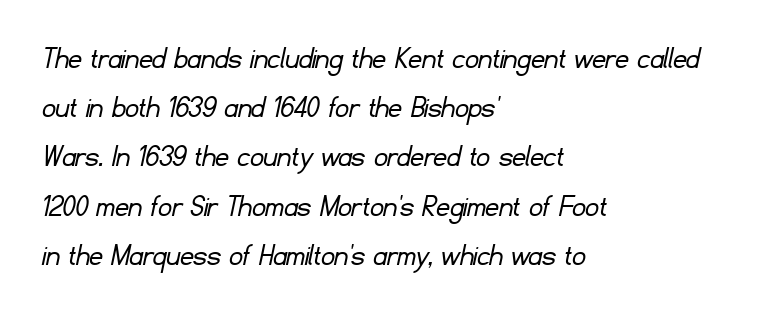
{"serif": "no", "bold": "no", "weight": "light", "width": "normal", "stroke_contrast": "low", "x_height": "small", "monospaced": "no", "underline": "no", "align": "left", "line_spacing": "normal", "line_spacing_ratio": 1.49, "letter_spacing": "normal", "letter_spacing_em": 0.0, "glyph_px": 33}
